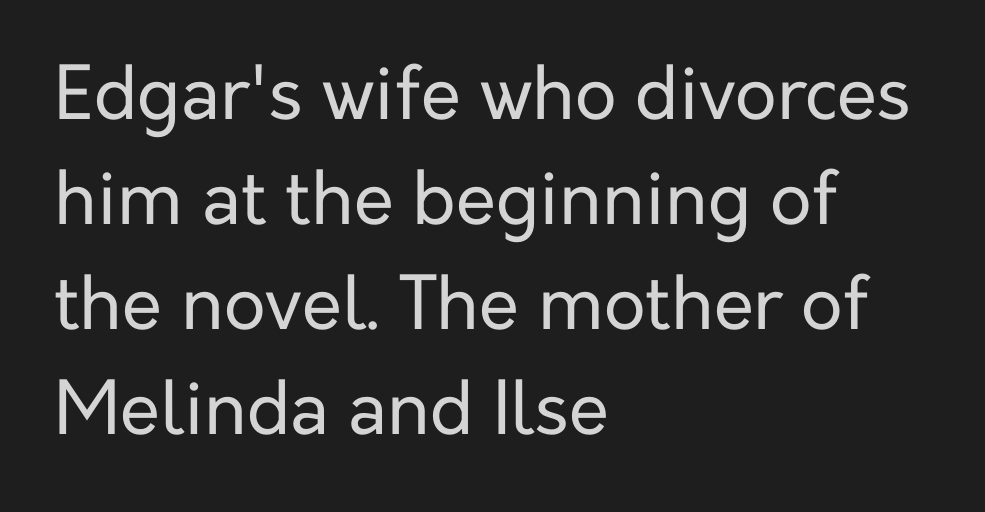
The image shows 73 px regular-weight sans-serif type, upright; set left-aligned, normal line spacing (1.44x), normal letter spacing, not underlined; low stroke contrast and a medium x-height.
